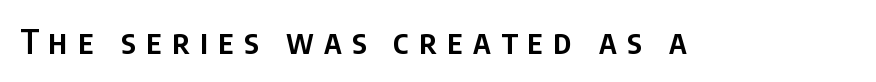
Q: Is the text bold? A: Semi-bold.
Q: Is the text italic (slanted)? A: No, it is upright.
Q: Is the typeface a serif or a sans-serif typeface? A: Sans-serif.
Q: Is the text underlined? A: No.
Q: Is the spacing between letters normal or unusually wide? A: Unusually wide.
Q: Width (condensed, normal, or wide)? A: Condensed.
Q: Stroke contrast? A: Low.
Q: x-height? A: Large.
Q: Monospaced? A: No.
